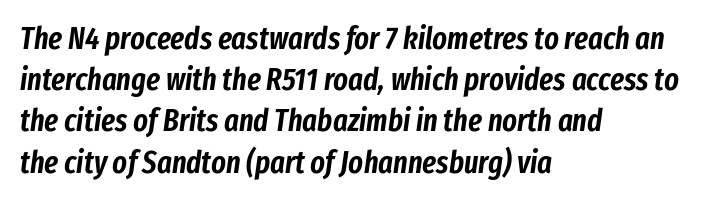
The image shows 31 px condensed type, italic (leaning right); set left-aligned, normal line spacing (1.33x), normal letter spacing, not underlined; low stroke contrast and a medium x-height.
